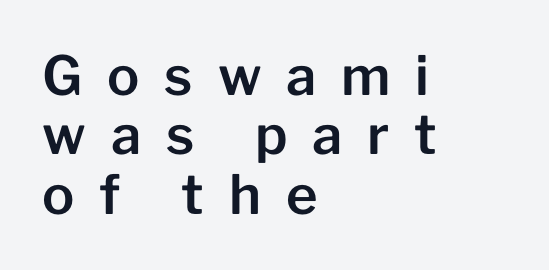
Q: Is the text italic (slanted)? A: No, it is upright.
Q: Is the typeface a serif or a sans-serif typeface? A: Sans-serif.
Q: Is the text underlined? A: No.
Q: How is the paragraph aligned? A: Left-aligned.
Q: Is the spacing between letters normal or unusually wide? A: Unusually wide.
Q: Is the spacing between lines tight, normal or loose? A: Tight.
Q: Width (condensed, normal, or wide)? A: Normal.
Q: Stroke contrast? A: Low.
Q: x-height? A: Medium.
Q: Monospaced? A: No.
